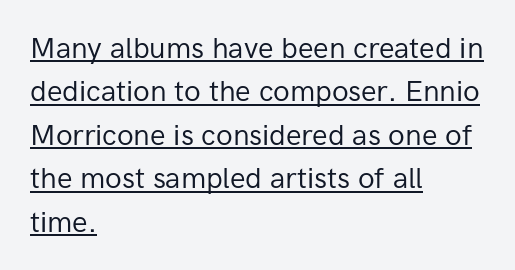
{"serif": "no", "italic": "no", "bold": "no", "weight": "regular", "width": "normal", "stroke_contrast": "low", "x_height": "medium", "monospaced": "no", "underline": "yes", "align": "left", "line_spacing": "normal", "line_spacing_ratio": 1.5, "letter_spacing": "normal", "letter_spacing_em": 0.0, "glyph_px": 29}
